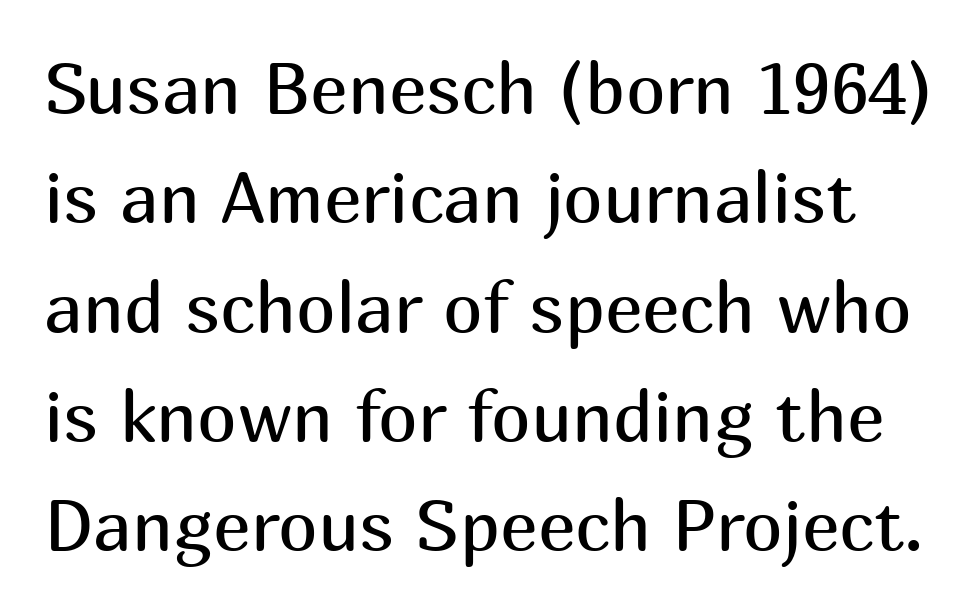
Q: Is the text bold? A: No.
Q: Is the text italic (slanted)? A: No, it is upright.
Q: Is the typeface a serif or a sans-serif typeface? A: Sans-serif.
Q: Is the text underlined? A: No.
Q: Is the spacing between letters normal or unusually wide? A: Normal.
Q: Is the spacing between lines tight, normal or loose? A: Normal.
Q: Width (condensed, normal, or wide)? A: Normal.
Q: Stroke contrast? A: Medium.
Q: x-height? A: Medium.
Q: Monospaced? A: No.
